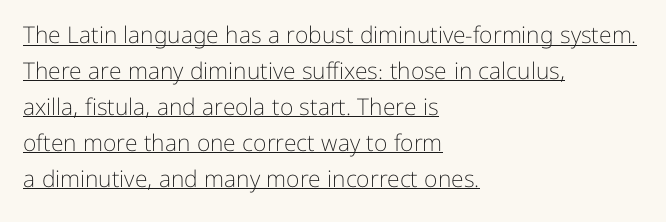
The image shows 23 px text type, upright; set left-aligned, normal line spacing (1.56x), normal letter spacing, underlined.
